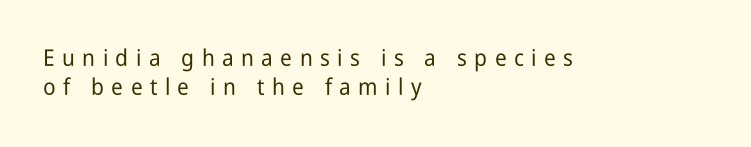
The image shows 23 px text type, upright; set left-aligned, normal line spacing (1.25x), unusually wide letter spacing (+0.32 em), not underlined.
